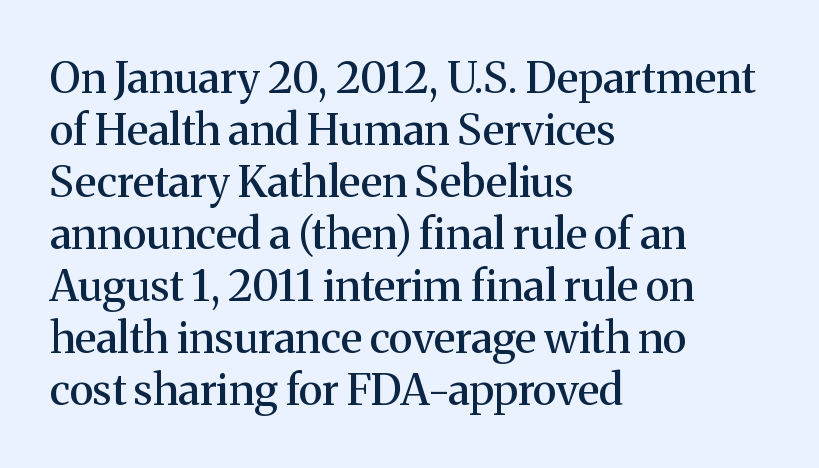
Q: Is the text italic (slanted)? A: No, it is upright.
Q: Is the typeface a serif or a sans-serif typeface? A: Serif.
Q: Is the text underlined? A: No.
Q: How is the paragraph aligned? A: Left-aligned.
Q: Is the spacing between letters normal or unusually wide? A: Normal.
Q: Width (condensed, normal, or wide)? A: Normal.
Q: Stroke contrast? A: Medium.
Q: x-height? A: Medium.
Q: Monospaced? A: No.
